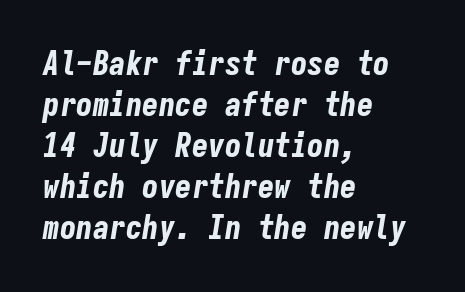
Q: Is the text bold? A: Yes.
Q: Is the text italic (slanted)? A: Yes, it leans right by about 9 degrees.
Q: Is the text underlined? A: No.
Q: How is the paragraph aligned? A: Left-aligned.
Q: Is the spacing between letters normal or unusually wide? A: Normal.
Q: Width (condensed, normal, or wide)? A: Condensed.
Q: Stroke contrast? A: Low.
Q: x-height? A: Medium.
Q: Monospaced? A: Yes.
